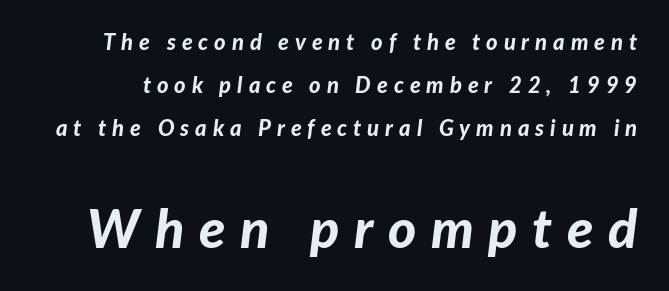
Q: Is the text bold? A: Yes.
Q: Is the text italic (slanted)? A: Yes, it leans right by about 7 degrees.
Q: Is the text underlined? A: No.
Q: Is the spacing between letters normal or unusually wide? A: Unusually wide.
Q: Is the spacing between lines tight, normal or loose? A: Loose.
Q: Which block of text is set in a larger size, the first (top) or the second (bottom)? A: The second (bottom) one.
Q: Width (condensed, normal, or wide)? A: Normal.
Q: Stroke contrast? A: Low.
Q: x-height? A: Medium.
Q: Monospaced? A: No.
